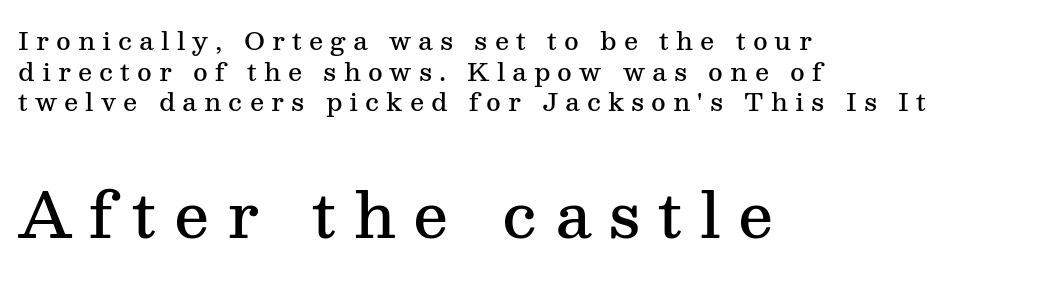
The image shows 62 px semibold serif type, upright; set left-aligned, line spacing 1.23x, unusually wide letter spacing (+0.28 em), not underlined; the second (bottom) block is 2.48x larger; medium stroke contrast and a medium x-height.
